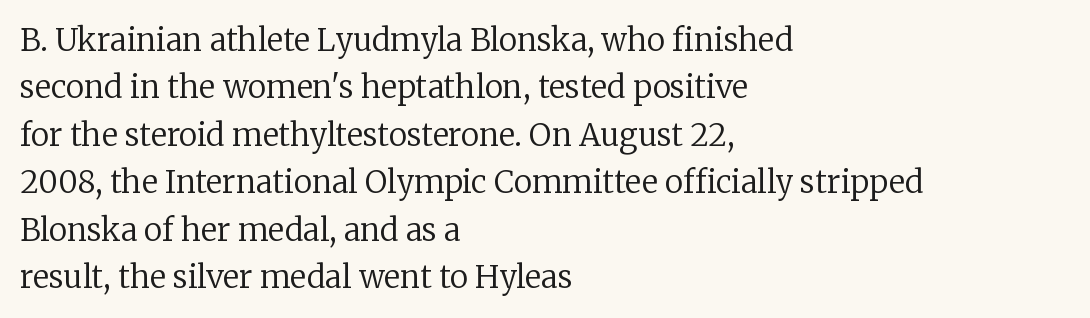
No letter is thick-stroked: the sample isn't bold. Do the characters align in a grid? No, the font is proportional. Unlike italic type, these characters show no tilt at all. The face used here is rendered with its standard letterfit. Lines of text with bare space underneath.
